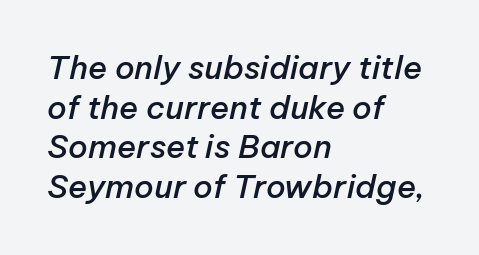
{"italic": "yes", "lean": "right", "slant_degrees": 12, "bold": "semi", "weight": "semibold", "width": "normal", "stroke_contrast": "low", "x_height": "medium", "monospaced": "no", "underline": "no", "align": "left", "line_spacing_ratio": 1.24, "letter_spacing": "normal", "letter_spacing_em": 0.0, "glyph_px": 32}
